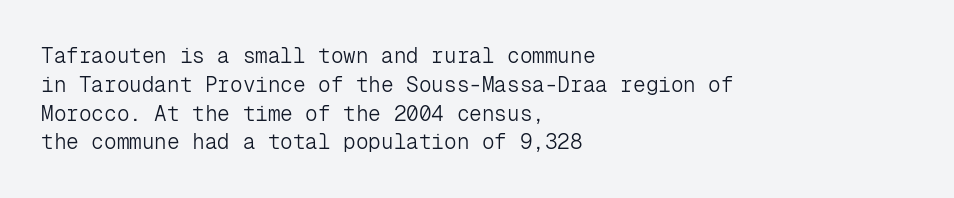
Q: Is the text bold? A: No.
Q: Is the text italic (slanted)? A: No, it is upright.
Q: Is the text underlined? A: No.
Q: How is the paragraph aligned? A: Left-aligned.
Q: Is the spacing between letters normal or unusually wide? A: Normal.
Q: Is the spacing between lines tight, normal or loose? A: Normal.
